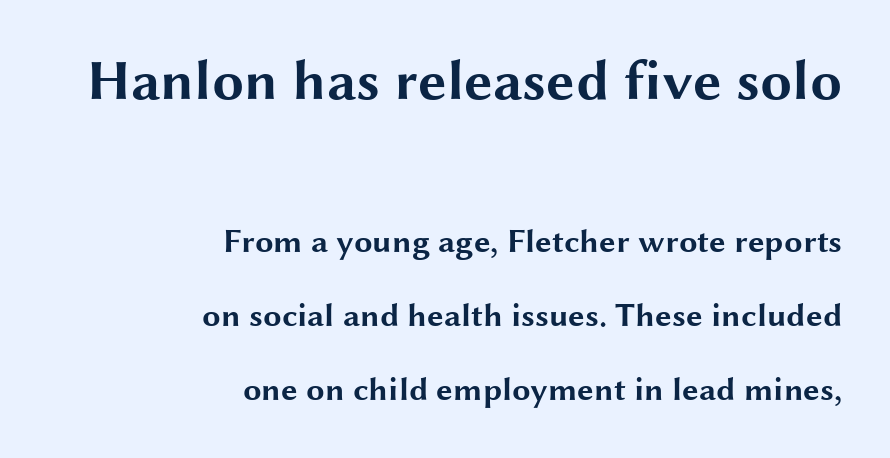
Q: Is the text bold? A: Yes.
Q: Is the text italic (slanted)? A: No, it is upright.
Q: Is the typeface a serif or a sans-serif typeface? A: Sans-serif.
Q: Is the text underlined? A: No.
Q: How is the paragraph aligned? A: Right-aligned.
Q: Is the spacing between letters normal or unusually wide? A: Normal.
Q: Is the spacing between lines tight, normal or loose? A: Loose.
Q: Which block of text is set in a larger size, the first (top) or the second (bottom)? A: The first (top) one.
Q: Width (condensed, normal, or wide)? A: Wide.
Q: Stroke contrast? A: Medium.
Q: x-height? A: Medium.
Q: Monospaced? A: No.
